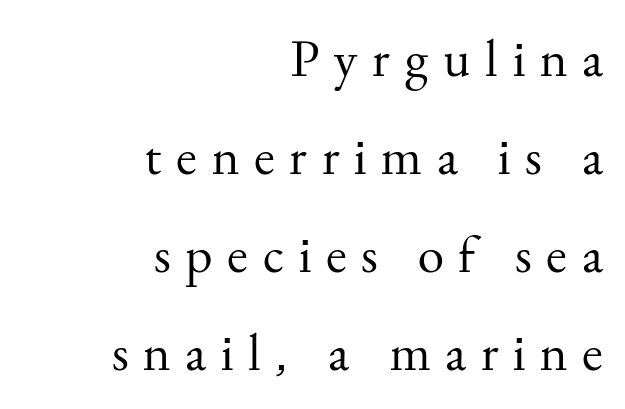
{"serif": "yes", "italic": "no", "bold": "no", "weight": "regular", "width": "normal", "stroke_contrast": "medium", "x_height": "small", "monospaced": "no", "underline": "no", "align": "right", "line_spacing_ratio": 1.85, "letter_spacing": "wide", "letter_spacing_em": 0.28, "glyph_px": 53}
